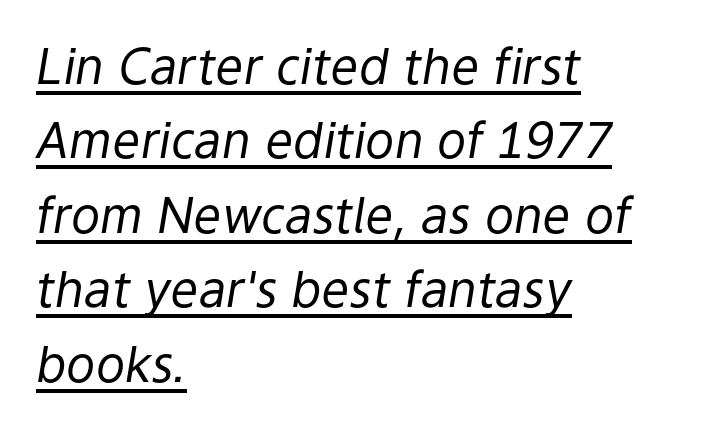
Here the designer chose a conventional face with non-uniform glyph widths. The designer left line spacing at the default. Descenders here cross a horizontal rule under the line. Characters follow at the spacing the type designer built in. The glyphs look as if they've been sheared to an angle. Weight: in the light-to-regular range.
